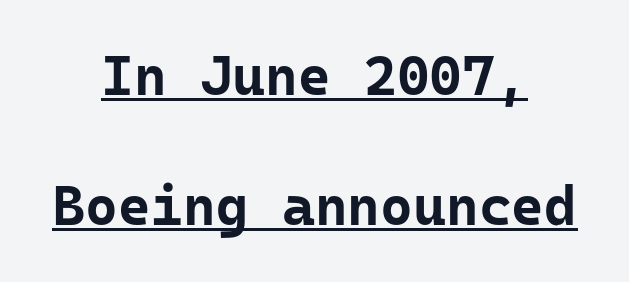
The image shows 56 px bold sans-serif type, upright; set centered, loose line spacing (2.32x), normal letter spacing, underlined; low stroke contrast and a medium x-height.
